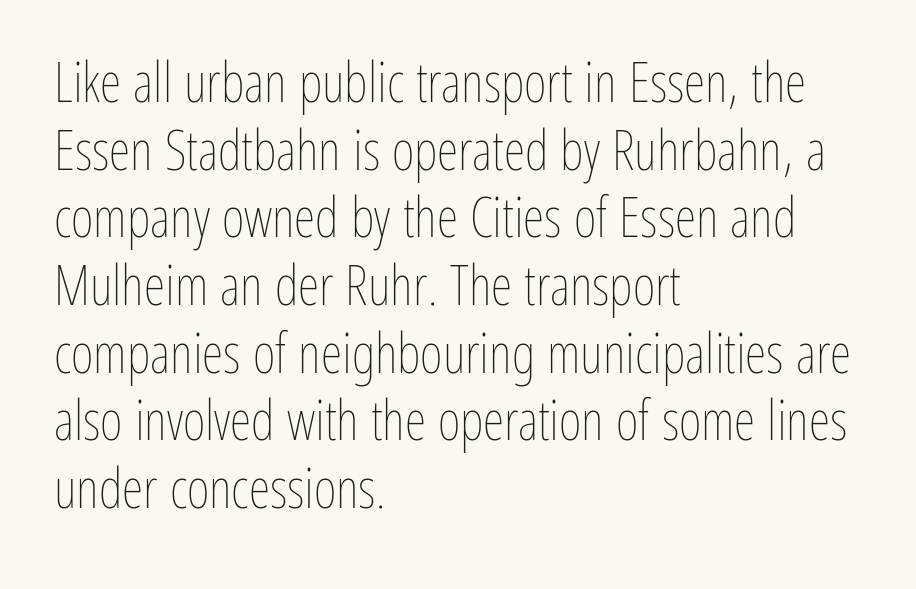
Q: Is the text bold? A: No.
Q: Is the text italic (slanted)? A: No, it is upright.
Q: Is the text underlined? A: No.
Q: How is the paragraph aligned? A: Left-aligned.
Q: Is the spacing between letters normal or unusually wide? A: Normal.
Q: Width (condensed, normal, or wide)? A: Condensed.
Q: Stroke contrast? A: Low.
Q: x-height? A: Medium.
Q: Monospaced? A: No.
